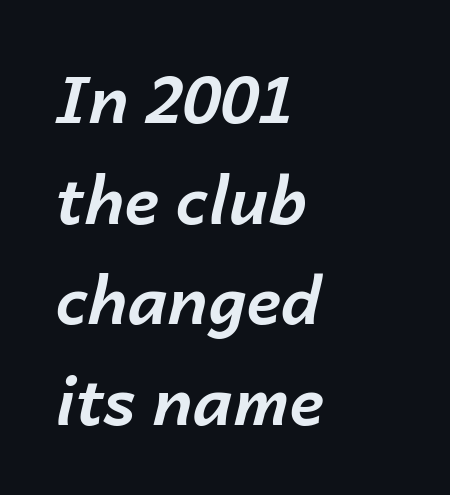
The image shows 65 px bold type, italic (leaning right); set left-aligned, normal line spacing (1.55x), normal letter spacing, not underlined; low stroke contrast and a medium x-height.
